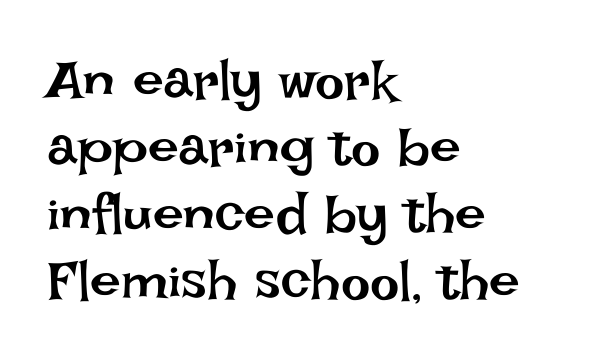
The image shows 55 px regular-weight type, upright; set left-aligned, line spacing 1.22x, normal letter spacing, not underlined; low stroke contrast and a large x-height.
